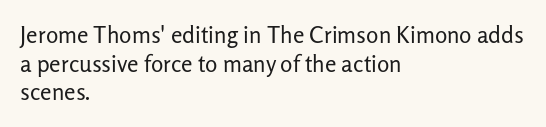
The image shows 23 px text type, upright; set left-aligned, line spacing 1.24x, normal letter spacing, not underlined.
